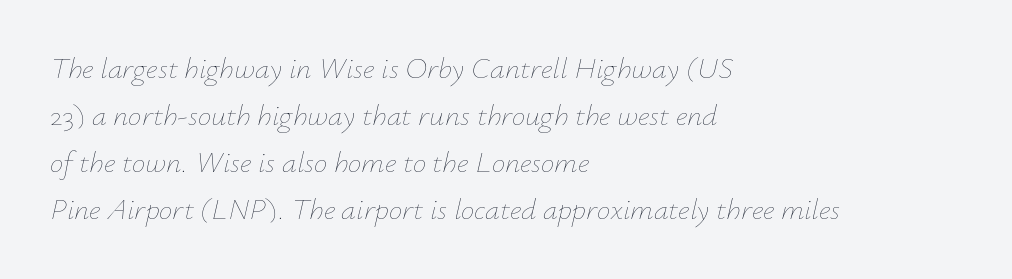
{"italic": "yes", "lean": "right", "slant_degrees": 12, "bold": "no", "weight": "thin", "width": "normal", "stroke_contrast": "low", "x_height": "small", "monospaced": "no", "underline": "no", "align": "left", "line_spacing": "normal", "line_spacing_ratio": 1.57, "letter_spacing": "normal", "letter_spacing_em": 0.0, "glyph_px": 30}
